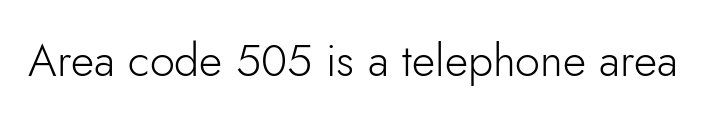
The image shows 45 px light sans-serif type, upright; set normal letter spacing, not underlined; low stroke contrast and a small x-height.
